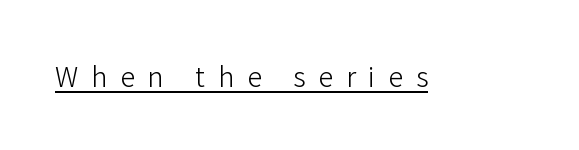
The font's upright variant was chosen for this text. The letters look calm and open, with moderate or lighter stems. Emphasis is given by a line drawn under the lettering. Substantial extra tracking has been applied to these lines.
